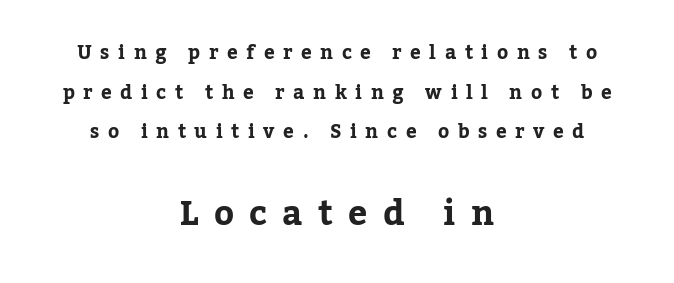
Q: Is the text bold? A: Yes.
Q: Is the text italic (slanted)? A: No, it is upright.
Q: Is the typeface a serif or a sans-serif typeface? A: Serif.
Q: Is the text underlined? A: No.
Q: How is the paragraph aligned? A: Centered.
Q: Is the spacing between letters normal or unusually wide? A: Unusually wide.
Q: Is the spacing between lines tight, normal or loose? A: Loose.
Q: Which block of text is set in a larger size, the first (top) or the second (bottom)? A: The second (bottom) one.
Q: Width (condensed, normal, or wide)? A: Normal.
Q: Stroke contrast? A: Low.
Q: x-height? A: Medium.
Q: Monospaced? A: No.
